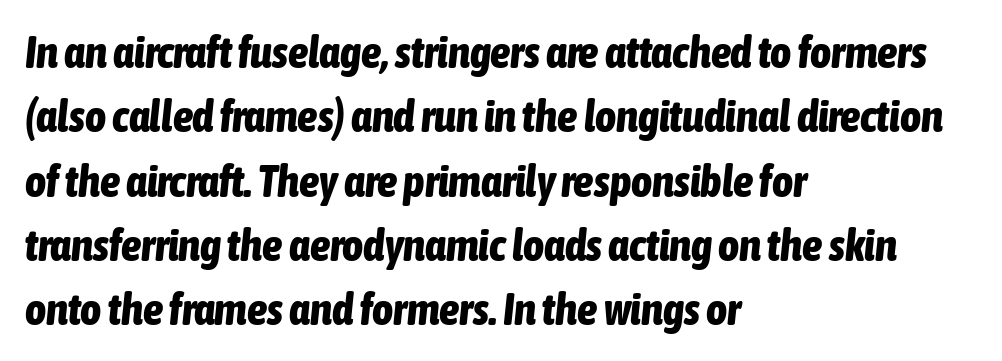
The image shows 45 px bold, condensed type, italic (leaning right); set left-aligned, normal line spacing (1.43x), normal letter spacing, not underlined; low stroke contrast and a medium x-height.
